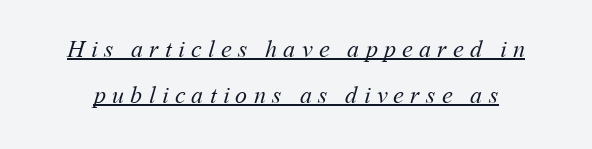
Quick note: underline on. The strokes carry an ordinary text weight at most. Vertical spacing — loose. The gaps between neighbouring characters are conspicuously large.
